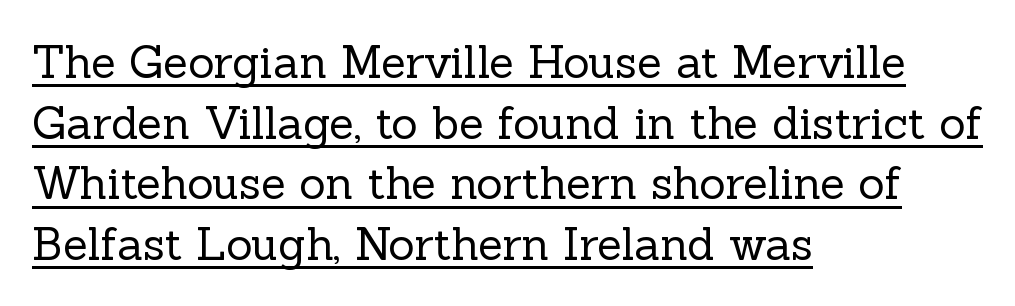
The face used here is proportionally spaced, like ordinary book or web type. Unlike a clean sans, this face finishes its strokes with serifs. The type sits square on the baseline with zero lean. Tracking value appears to be zero — textbook default spacing.
